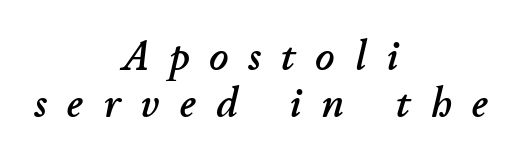
The image shows 42 px text type, italic (leaning right); set centered, tight line spacing (1.11x), unusually wide letter spacing (+0.48 em), not underlined; low stroke contrast and a small x-height.
